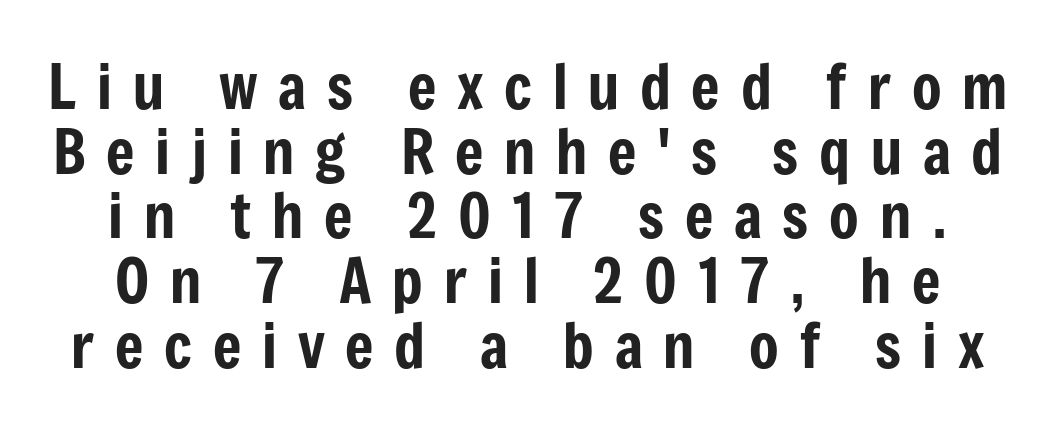
The image shows 61 px condensed sans-serif type, upright; set tight line spacing (1.06x), unusually wide letter spacing (+0.34 em), not underlined; low stroke contrast and a medium x-height.
